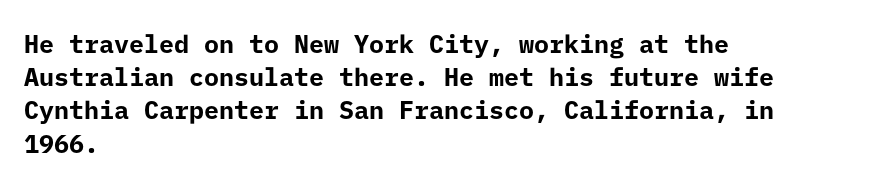
One-word summary of the alignment: left. Compared with an ordinary text face, these strokes are far heavier — a full bold. Interline gaps are of average width in this sample. Letter spacing: default. The baseline area is clear. The letters stand upright; this is a roman face.
